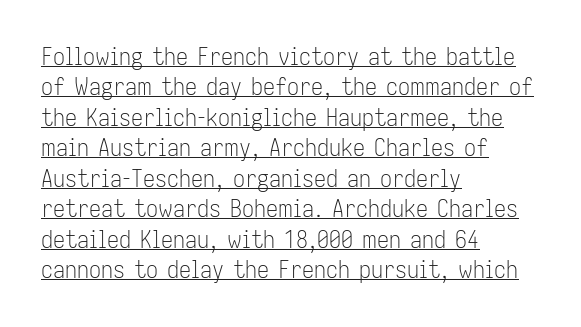
Q: Is the text bold? A: No.
Q: Is the text italic (slanted)? A: No, it is upright.
Q: Is the text underlined? A: Yes.
Q: How is the paragraph aligned? A: Left-aligned.
Q: Is the spacing between letters normal or unusually wide? A: Normal.
Q: Is the spacing between lines tight, normal or loose? A: Normal.
